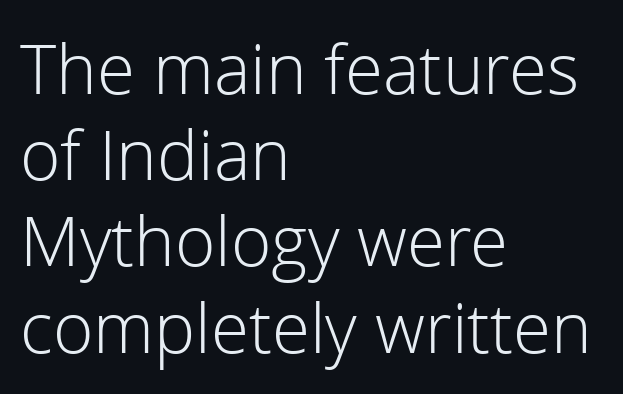
The image shows 69 px light sans-serif type, upright; set left-aligned, normal line spacing (1.25x), normal letter spacing, not underlined; a medium x-height.
